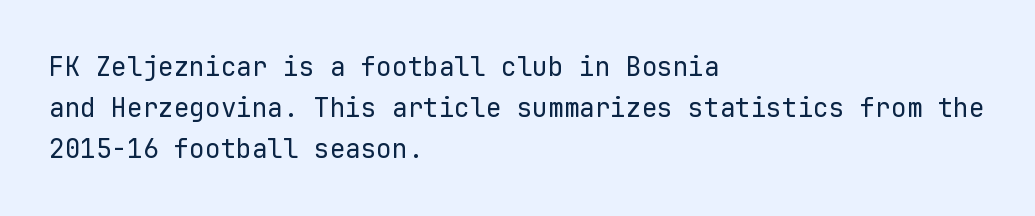
The image shows 26 px text type, upright; set left-aligned, normal line spacing (1.58x), normal letter spacing, not underlined.
